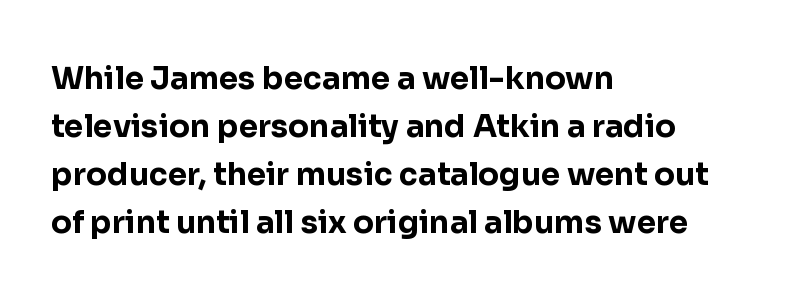
{"serif": "no", "italic": "no", "bold": "yes", "weight": "bold", "width": "normal", "stroke_contrast": "low", "x_height": "medium", "monospaced": "no", "underline": "no", "align": "left", "line_spacing": "normal", "line_spacing_ratio": 1.55, "letter_spacing": "normal", "letter_spacing_em": 0.0, "glyph_px": 31}
